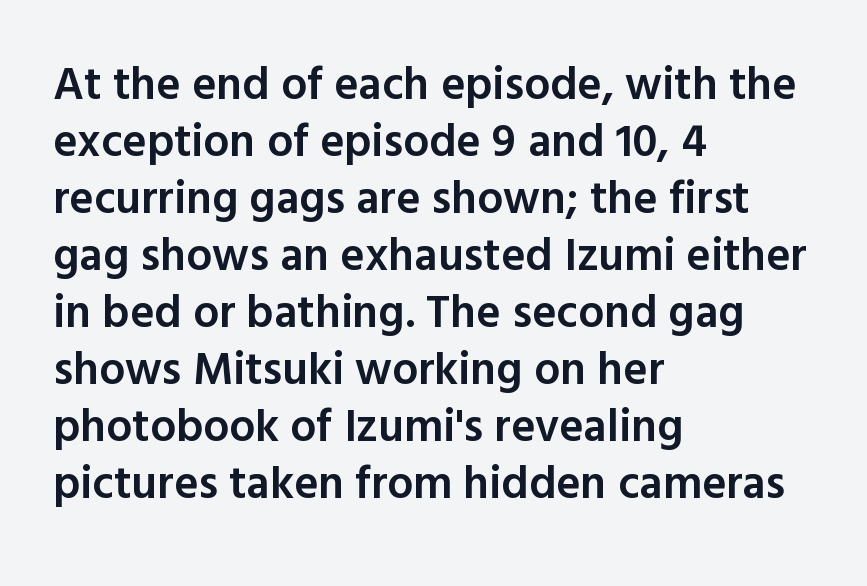
{"serif": "no", "italic": "no", "bold": "semi", "weight": "semibold", "width": "normal", "x_height": "medium", "monospaced": "no", "underline": "no", "align": "left", "line_spacing_ratio": 1.24, "letter_spacing": "normal", "letter_spacing_em": 0.0, "glyph_px": 46}
